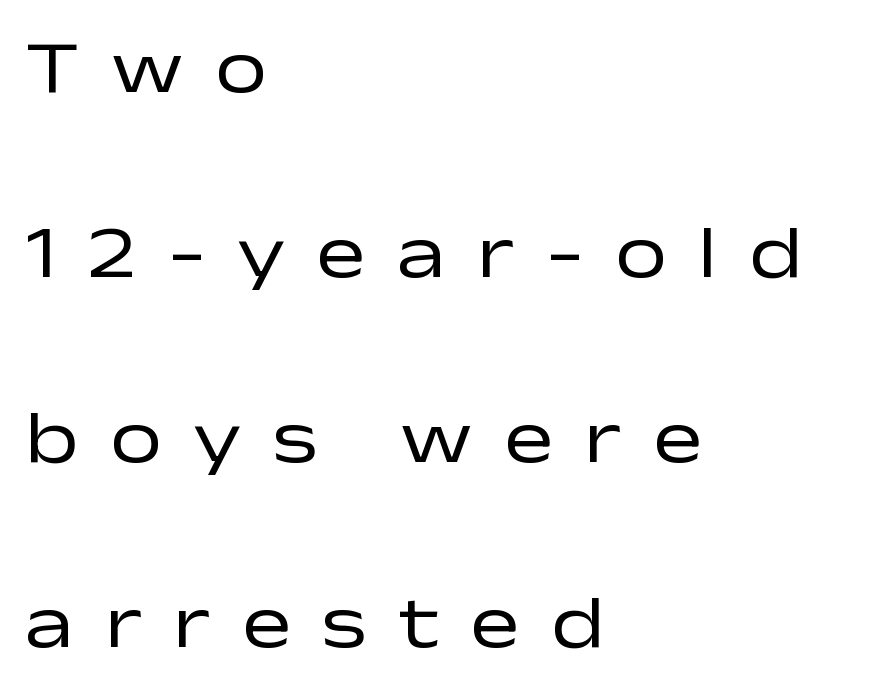
{"serif": "no", "italic": "no", "bold": "no", "weight": "regular", "width": "wide", "stroke_contrast": "low", "x_height": "medium", "monospaced": "no", "underline": "no", "align": "left", "line_spacing": "loose", "line_spacing_ratio": 2.5, "letter_spacing": "wide", "letter_spacing_em": 0.42, "glyph_px": 74}
